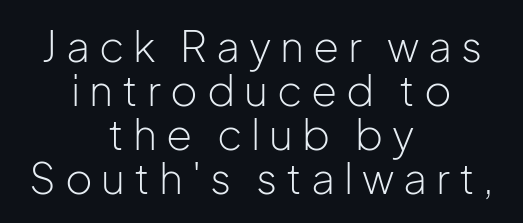
The characters are drawn with everyday or finer stroke widths. The paragraph has two soft edges and a firm central axis. Nope, not italic — everything's standing straight. Proportional: the letters do not fall into vertical columns. Check under the words: just untouched page. Serifs: no, the terminals of the letterforms are clean.
